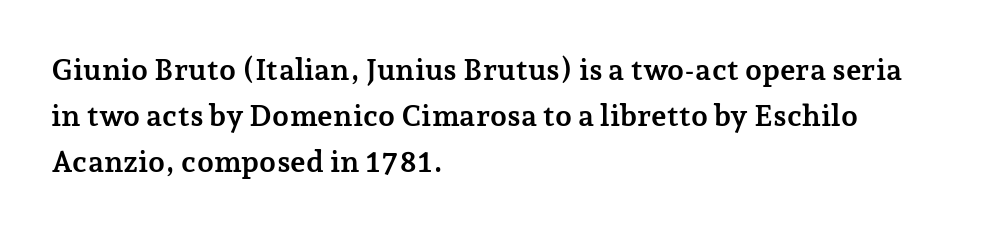
{"serif": "yes", "italic": "no", "bold": "yes", "weight": "semibold", "width": "normal", "stroke_contrast": "low", "x_height": "medium", "monospaced": "no", "underline": "no", "align": "left", "line_spacing": "normal", "line_spacing_ratio": 1.54, "letter_spacing": "normal", "letter_spacing_em": 0.0, "glyph_px": 30}
